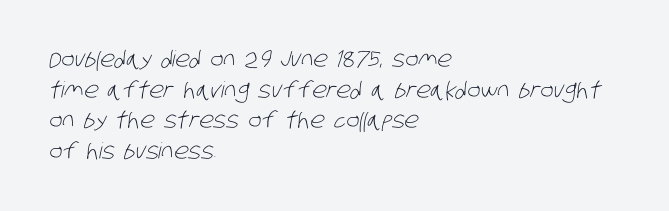
{"bold": "no", "underline": "no", "align": "left", "line_spacing": "normal", "line_spacing_ratio": 1.39, "letter_spacing": "normal", "letter_spacing_em": 0.0, "glyph_px": 22}
